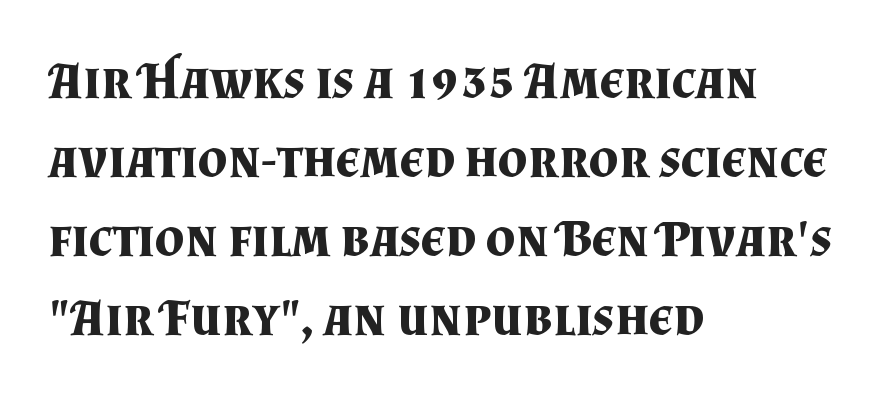
Baseline-to-baseline distance is the conventional proportion of letter height. You'd pick this weight for a headline — it's a proper bold. Look at the tracking — it's just the regular setting, nothing added. Every row of glyphs begins at an identical x-position on the left. The typography opts for an upright posture over an oblique one. Underline: absent.
